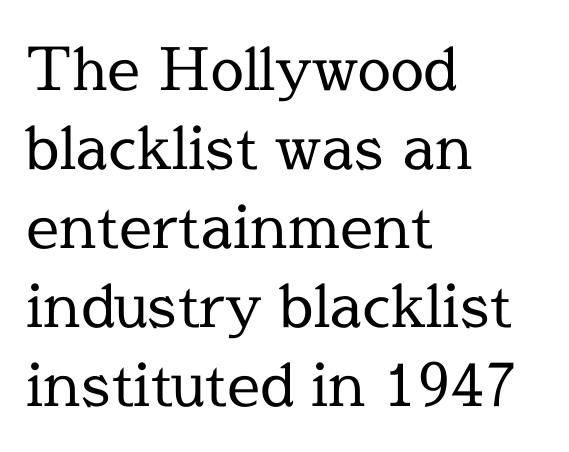
The image shows 59 px regular-weight serif type, upright; set left-aligned, normal line spacing (1.34x), normal letter spacing, not underlined; a medium x-height.
